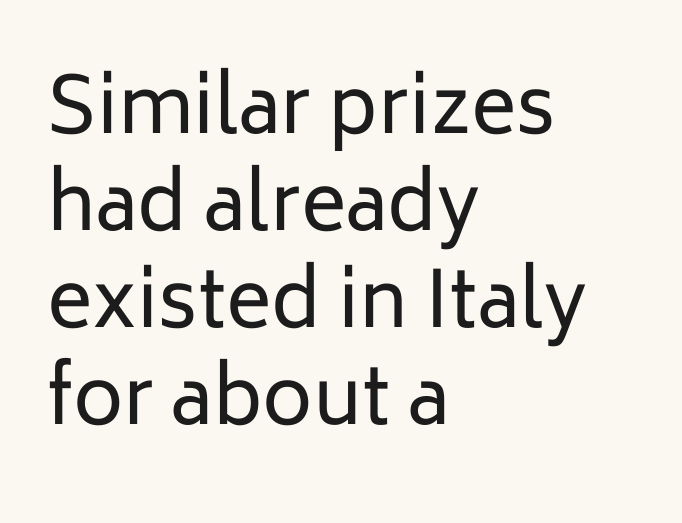
The image shows 77 px regular-weight sans-serif type, upright; set left-aligned, normal line spacing (1.26x), normal letter spacing, not underlined; low stroke contrast and a medium x-height.
